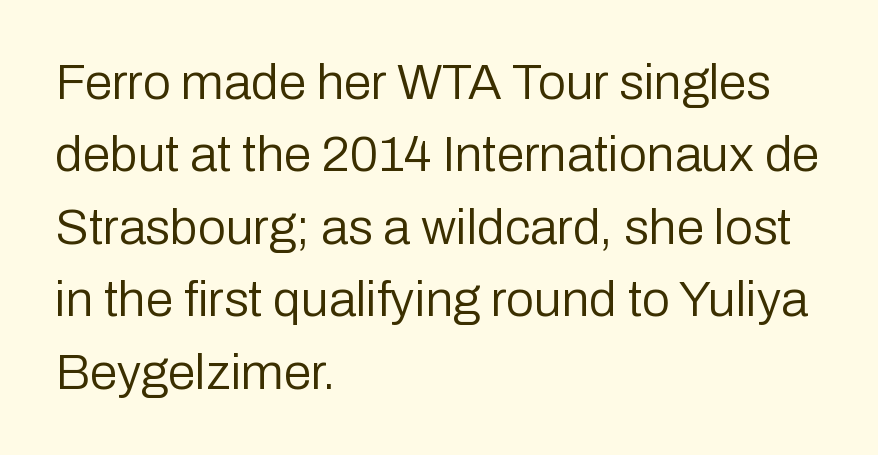
Q: Is the text bold? A: No.
Q: Is the text italic (slanted)? A: No, it is upright.
Q: Is the typeface a serif or a sans-serif typeface? A: Sans-serif.
Q: Is the text underlined? A: No.
Q: How is the paragraph aligned? A: Left-aligned.
Q: Is the spacing between letters normal or unusually wide? A: Normal.
Q: Is the spacing between lines tight, normal or loose? A: Normal.
Q: Width (condensed, normal, or wide)? A: Normal.
Q: Stroke contrast? A: Low.
Q: x-height? A: Medium.
Q: Monospaced? A: No.
